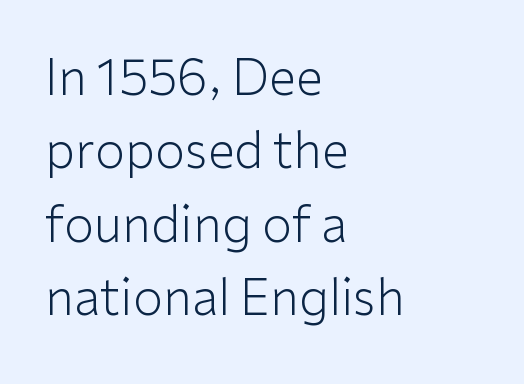
Q: Is the text bold? A: No.
Q: Is the text italic (slanted)? A: No, it is upright.
Q: Is the typeface a serif or a sans-serif typeface? A: Sans-serif.
Q: Is the text underlined? A: No.
Q: How is the paragraph aligned? A: Left-aligned.
Q: Is the spacing between letters normal or unusually wide? A: Normal.
Q: Is the spacing between lines tight, normal or loose? A: Normal.
Q: Width (condensed, normal, or wide)? A: Normal.
Q: Stroke contrast? A: Low.
Q: x-height? A: Medium.
Q: Monospaced? A: No.
